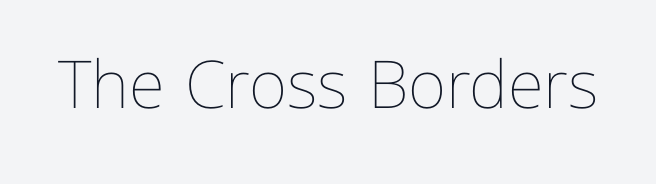
The image shows 66 px thin type, upright; set normal letter spacing, not underlined; low stroke contrast and a medium x-height.
